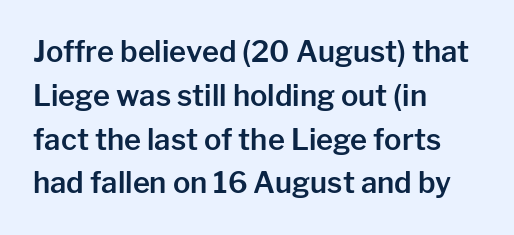
The rag falls on the right side of this text block. Is there any slant? The stems are plumb. These lines are rendered in a variable-pitch font. The block of text has a typical density, with ordinary space between rows.
